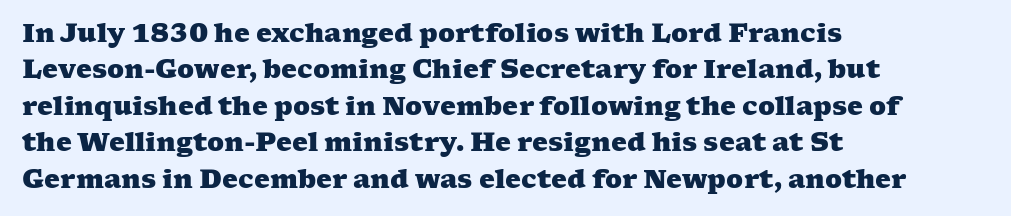
Q: Is the text bold? A: Yes.
Q: Is the text underlined? A: No.
Q: How is the paragraph aligned? A: Left-aligned.
Q: Is the spacing between letters normal or unusually wide? A: Normal.
Q: Is the spacing between lines tight, normal or loose? A: Normal.
